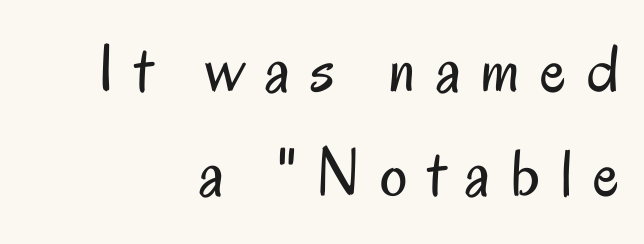
Q: Is the text bold? A: No.
Q: Is the text italic (slanted)? A: No, it is upright.
Q: Is the typeface a serif or a sans-serif typeface? A: Sans-serif.
Q: Is the text underlined? A: No.
Q: How is the paragraph aligned? A: Right-aligned.
Q: Is the spacing between letters normal or unusually wide? A: Unusually wide.
Q: Is the spacing between lines tight, normal or loose? A: Normal.
Q: Width (condensed, normal, or wide)? A: Condensed.
Q: Stroke contrast? A: Low.
Q: x-height? A: Small.
Q: Monospaced? A: No.
